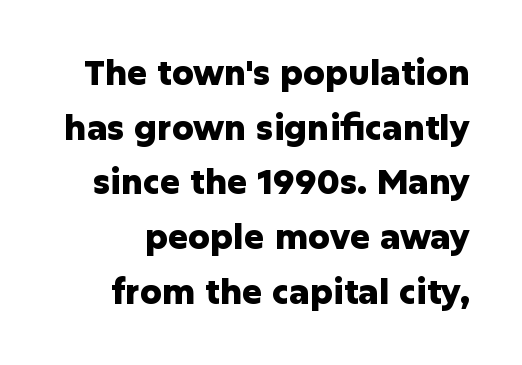
{"serif": "no", "italic": "no", "bold": "yes", "weight": "heavy", "width": "normal", "stroke_contrast": "low", "x_height": "medium", "monospaced": "no", "underline": "no", "line_spacing": "normal", "line_spacing_ratio": 1.61, "letter_spacing": "normal", "letter_spacing_em": 0.0, "glyph_px": 34}
